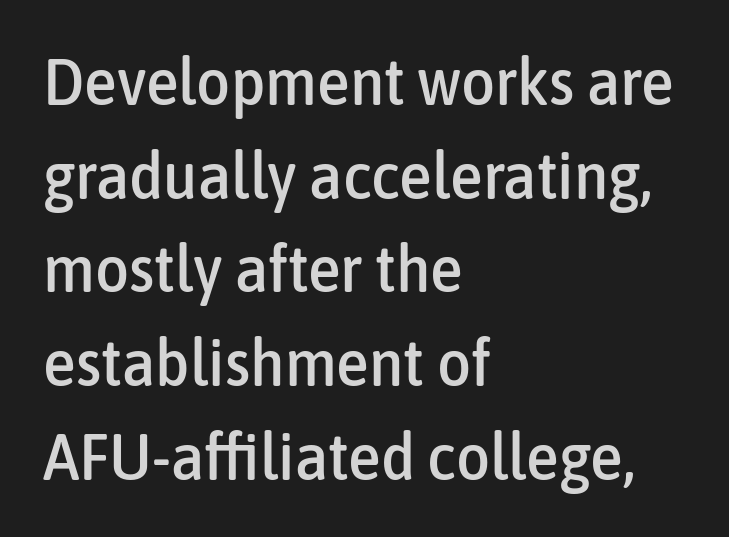
{"serif": "no", "italic": "no", "width": "condensed", "stroke_contrast": "low", "x_height": "medium", "monospaced": "no", "underline": "no", "align": "left", "line_spacing": "normal", "line_spacing_ratio": 1.42, "letter_spacing": "normal", "letter_spacing_em": 0.0, "glyph_px": 66}
